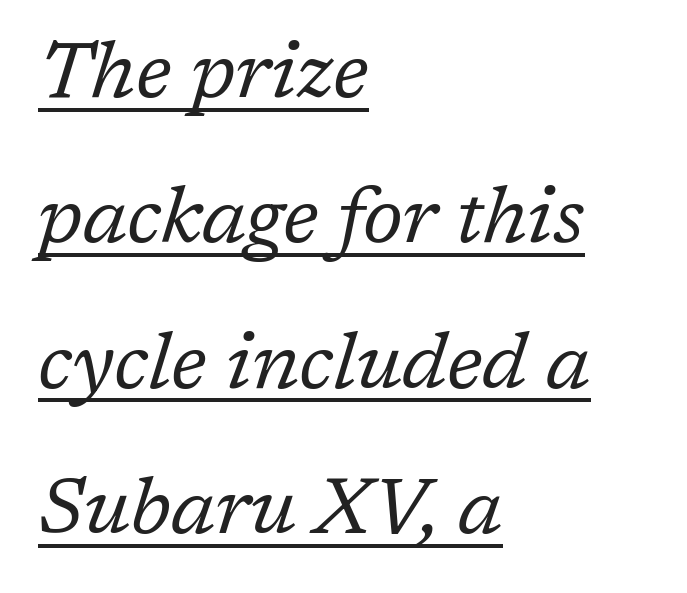
Q: Is the text bold? A: No.
Q: Is the text italic (slanted)? A: Yes, it leans right by about 17 degrees.
Q: Is the typeface a serif or a sans-serif typeface? A: Serif.
Q: Is the text underlined? A: Yes.
Q: How is the paragraph aligned? A: Left-aligned.
Q: Is the spacing between letters normal or unusually wide? A: Normal.
Q: Width (condensed, normal, or wide)? A: Normal.
Q: Stroke contrast? A: Low.
Q: x-height? A: Medium.
Q: Monospaced? A: No.
